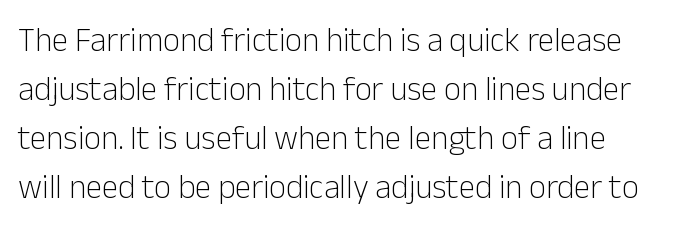
This sample is left-justified, so line endings fall wherever the words run out. Each stroke keeps to a modest, everyday thickness or less. Any mark beneath the type? The region is blank. You could not count columns in this text — the font is proportionally spaced.
